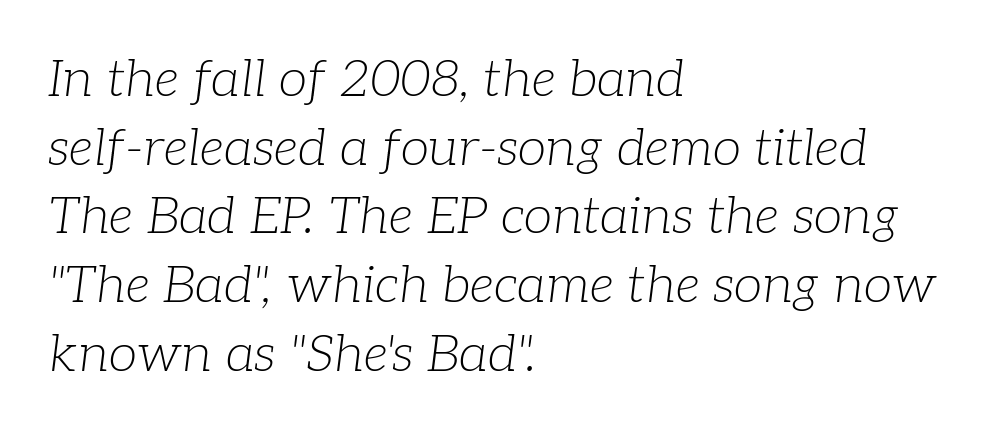
{"serif": "yes", "italic": "yes", "lean": "right", "slant_degrees": 7, "bold": "no", "weight": "light", "width": "normal", "stroke_contrast": "low", "x_height": "medium", "monospaced": "no", "underline": "no", "align": "left", "line_spacing": "normal", "line_spacing_ratio": 1.32, "letter_spacing": "normal", "letter_spacing_em": 0.0, "glyph_px": 52}
